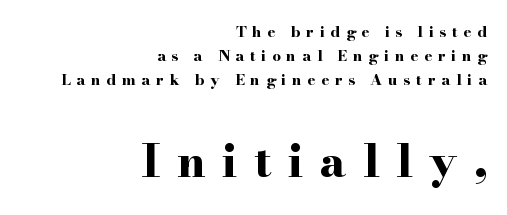
Q: Is the text bold? A: Yes.
Q: Is the text italic (slanted)? A: No, it is upright.
Q: Is the typeface a serif or a sans-serif typeface? A: Serif.
Q: Is the text underlined? A: No.
Q: How is the paragraph aligned? A: Right-aligned.
Q: Is the spacing between letters normal or unusually wide? A: Unusually wide.
Q: Is the spacing between lines tight, normal or loose? A: Normal.
Q: Which block of text is set in a larger size, the first (top) or the second (bottom)? A: The second (bottom) one.
Q: Width (condensed, normal, or wide)? A: Wide.
Q: Stroke contrast? A: High.
Q: x-height? A: Small.
Q: Monospaced? A: No.
